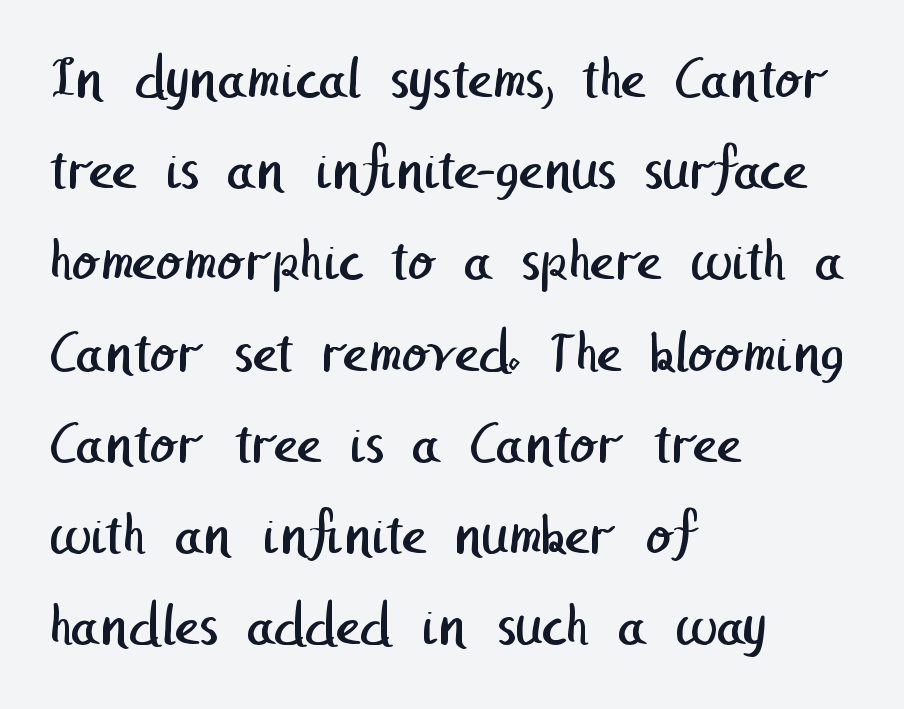
The image shows 60 px regular-weight sans-serif type; set left-aligned, normal line spacing (1.52x), normal letter spacing, not underlined; low stroke contrast and a medium x-height.
